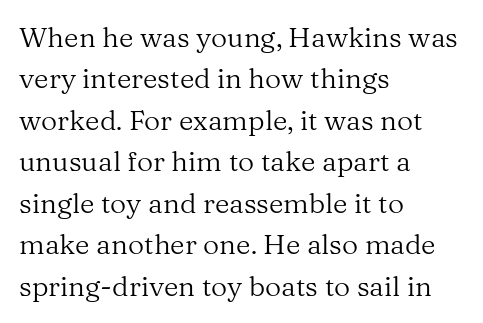
How would I describe the line gaps? Plain and ordinary. A classic flush-left, rag-right setting is used for this passage. Small tapered or slab feet sit at the stroke ends, so this counts as serif. The letters advance in unequal steps, a hallmark of proportional type.
